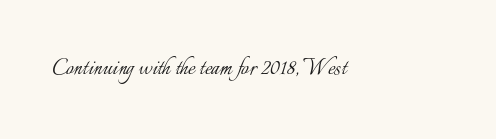
Tracking here is standard; glyphs follow each other at the usual distance. Plain, unruled lines of type. A student would call this left alignment; a typographer would say flush left, rag right. No heavy texture on the line: the type isn't bold.
